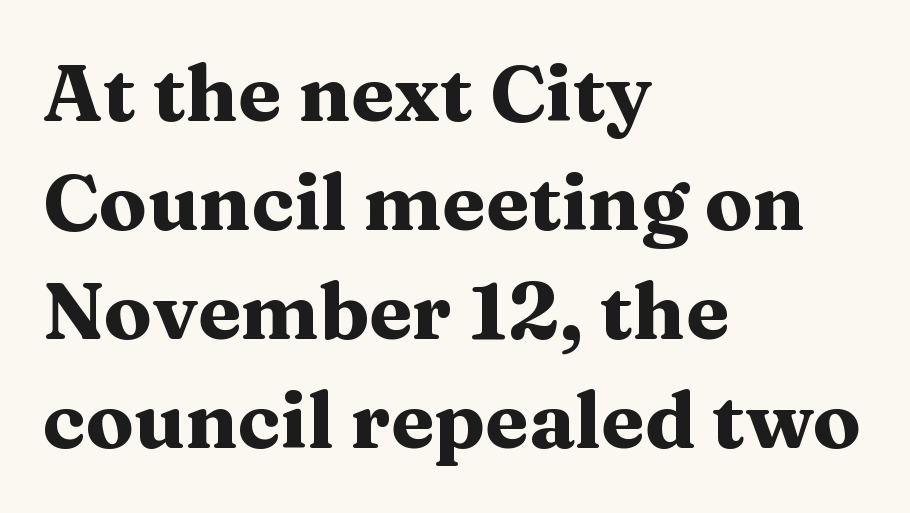
{"serif": "yes", "italic": "no", "bold": "yes", "weight": "heavy", "width": "wide", "stroke_contrast": "medium", "x_height": "medium", "monospaced": "no", "underline": "no", "align": "left", "line_spacing": "normal", "line_spacing_ratio": 1.38, "letter_spacing": "normal", "letter_spacing_em": 0.0, "glyph_px": 79}
